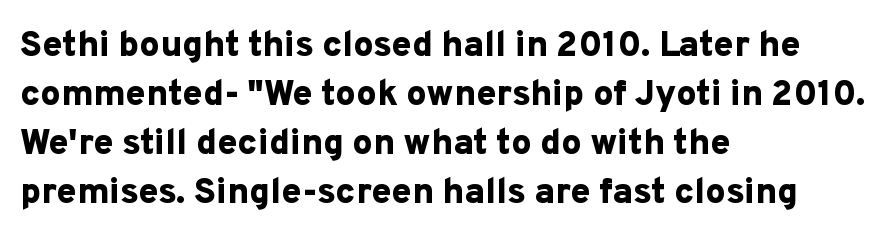
Students, this is bold: see how much ink each stroke carries. Spacing verdict: proportional, widths tailored to each character. I'd call this a sans setting — the letters go barefoot. Horizontal bands of white between lines are of average thickness.
